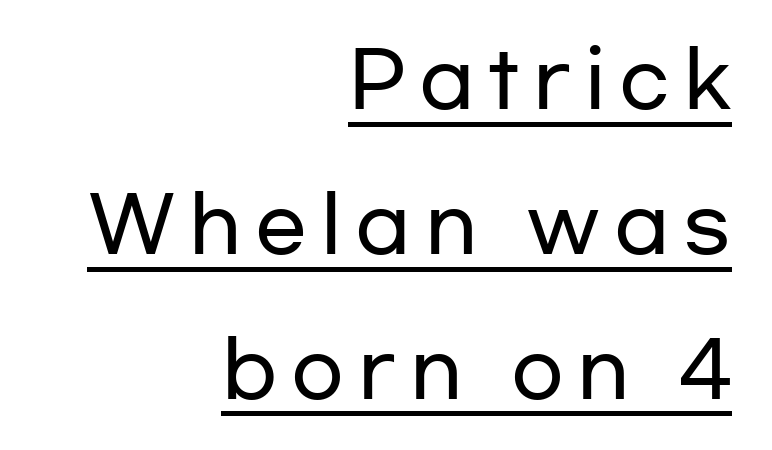
Q: Is the text italic (slanted)? A: No, it is upright.
Q: Is the typeface a serif or a sans-serif typeface? A: Sans-serif.
Q: Is the text underlined? A: Yes.
Q: How is the paragraph aligned? A: Right-aligned.
Q: Width (condensed, normal, or wide)? A: Wide.
Q: Stroke contrast? A: Low.
Q: x-height? A: Medium.
Q: Monospaced? A: No.
